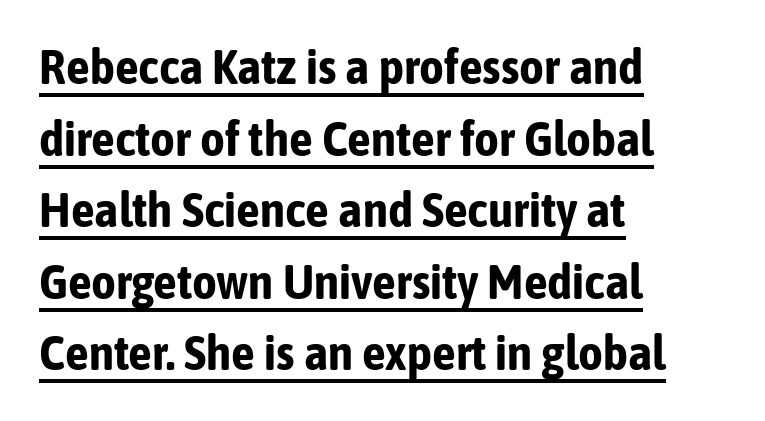
The image shows 48 px bold, condensed sans-serif type, upright; set left-aligned, normal line spacing (1.49x), normal letter spacing, underlined; low stroke contrast and a medium x-height.
